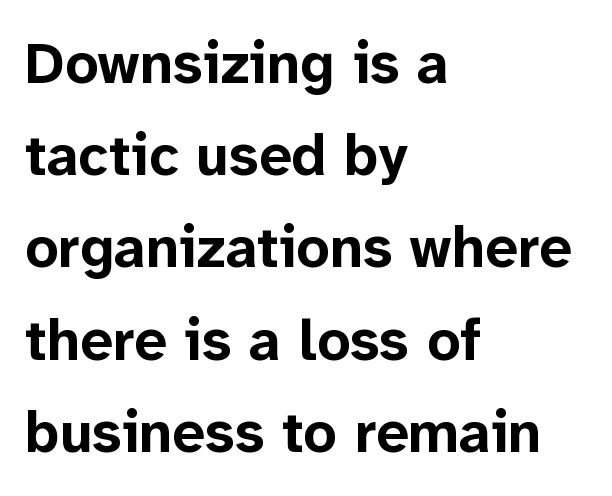
{"serif": "no", "italic": "no", "bold": "yes", "weight": "bold", "width": "normal", "stroke_contrast": "low", "x_height": "medium", "monospaced": "no", "underline": "no", "align": "left", "line_spacing": "normal", "line_spacing_ratio": 1.59, "letter_spacing": "normal", "letter_spacing_em": 0.0, "glyph_px": 58}
